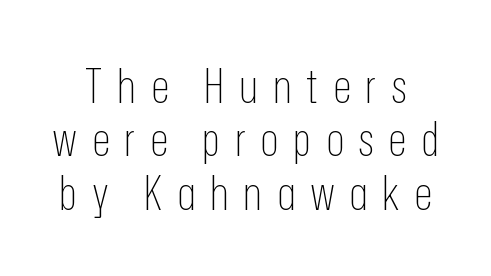
What's the leading like? Squeezed, with rows nearly overlapping. Serif or sans? Sans — the stroke terminals are bare. Designer's note — italics off, roman on. This sample has the flowing, uneven cadence of proportional lettering. Think standard paragraph weight, or any step lighter than that. Check under the words: just untouched page.
